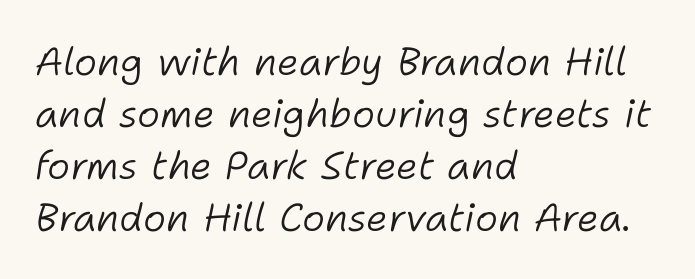
The typography opts for an oblique posture over an upright one. The letters advance in unequal steps, a hallmark of proportional type. Weight class: somewhere from thin through regular. Inter-character spacing is left at the font's built-in metrics.
